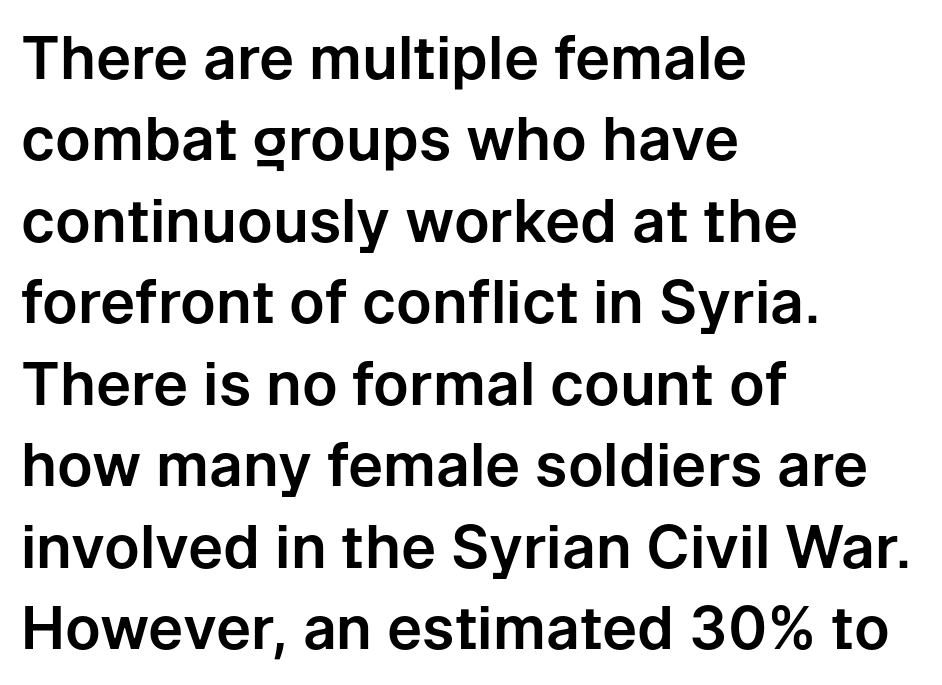
The image shows 59 px sans-serif type, upright; set left-aligned, normal line spacing (1.38x), normal letter spacing, not underlined; low stroke contrast and a medium x-height.
